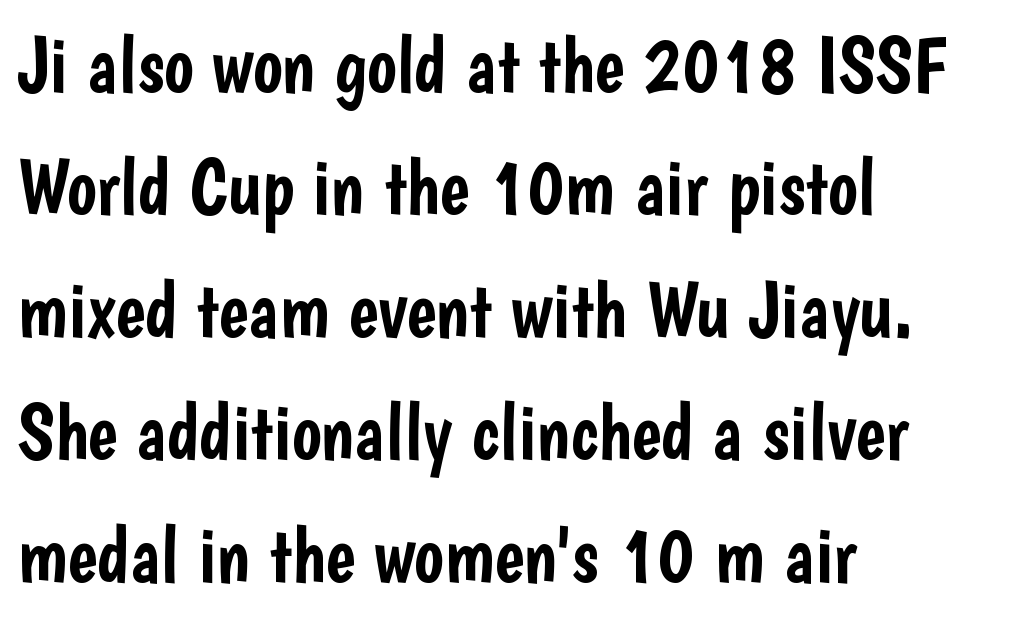
The block of text has a typical density, with ordinary space between rows. You can tell it's not italic because the verticals are truly vertical. The tracking reads as untouched default to a designer's eye. Glance below the letters and you will spot only blank space. You could not count columns in this text — the font is proportionally spaced.
